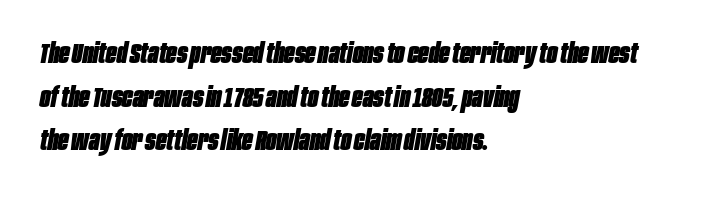
The image shows 28 px heavy, condensed type, italic (leaning right); set left-aligned, normal line spacing (1.56x), normal letter spacing, not underlined; low stroke contrast and a large x-height.
